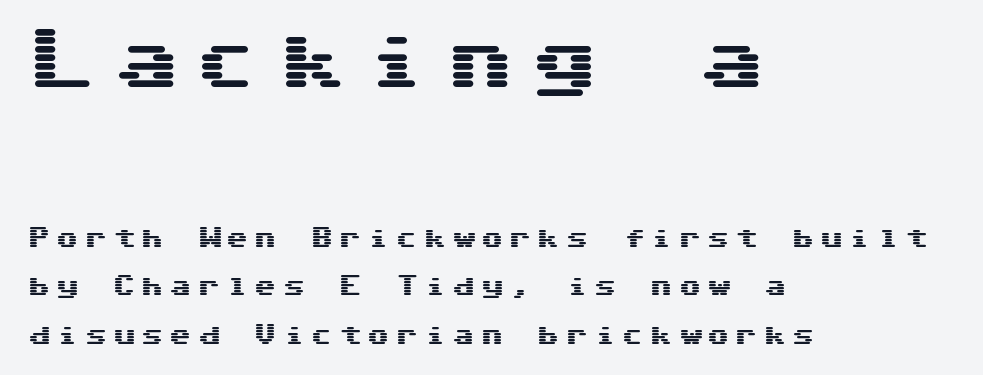
The image shows 68 px wide sans-serif type, upright, monospaced; set left-aligned, loose line spacing (2.11x), unusually wide letter spacing (+0.23 em), not underlined; the first (top) block is 2.96x larger; medium stroke contrast and a medium x-height.
